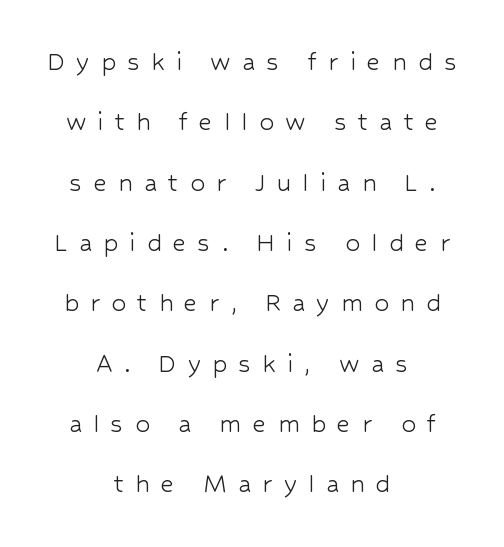
{"serif": "no", "italic": "no", "bold": "no", "weight": "light", "width": "normal", "stroke_contrast": "low", "x_height": "medium", "monospaced": "no", "underline": "no", "align": "center", "line_spacing": "loose", "line_spacing_ratio": 2.08, "letter_spacing": "wide", "letter_spacing_em": 0.39, "glyph_px": 29}
